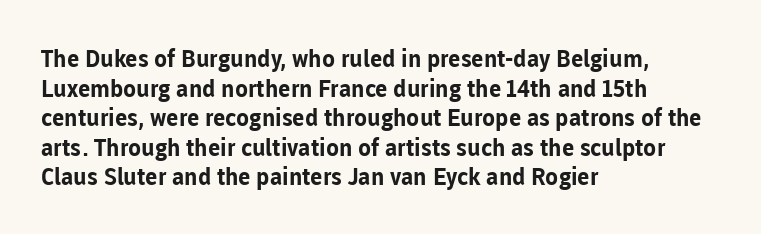
Q: Is the text bold? A: Yes.
Q: Is the text italic (slanted)? A: No, it is upright.
Q: Is the text underlined? A: No.
Q: How is the paragraph aligned? A: Left-aligned.
Q: Is the spacing between letters normal or unusually wide? A: Normal.
